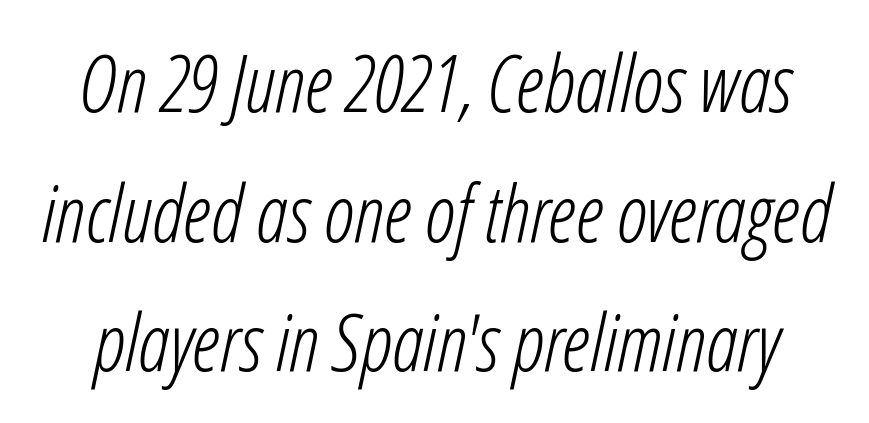
The image shows 79 px light, condensed type, italic (leaning right); set normal line spacing (1.64x), normal letter spacing, not underlined; low stroke contrast and a medium x-height.
